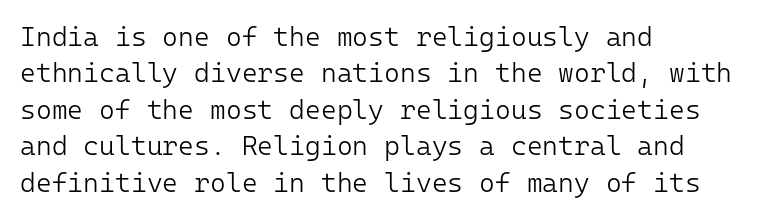
{"italic": "no", "bold": "no", "underline": "no", "align": "left", "line_spacing": "normal", "line_spacing_ratio": 1.35, "letter_spacing": "normal", "letter_spacing_em": 0.0, "glyph_px": 27}
